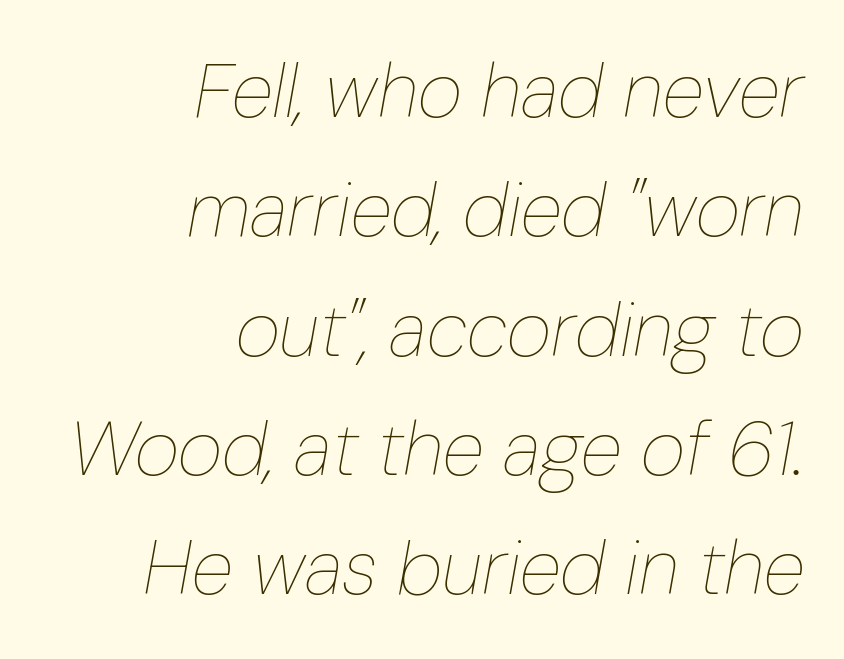
Q: Is the text bold? A: No.
Q: Is the text italic (slanted)? A: Yes, it leans right by about 10 degrees.
Q: Is the text underlined? A: No.
Q: How is the paragraph aligned? A: Right-aligned.
Q: Is the spacing between letters normal or unusually wide? A: Normal.
Q: Is the spacing between lines tight, normal or loose? A: Normal.
Q: Width (condensed, normal, or wide)? A: Condensed.
Q: Stroke contrast? A: Low.
Q: x-height? A: Medium.
Q: Monospaced? A: No.
